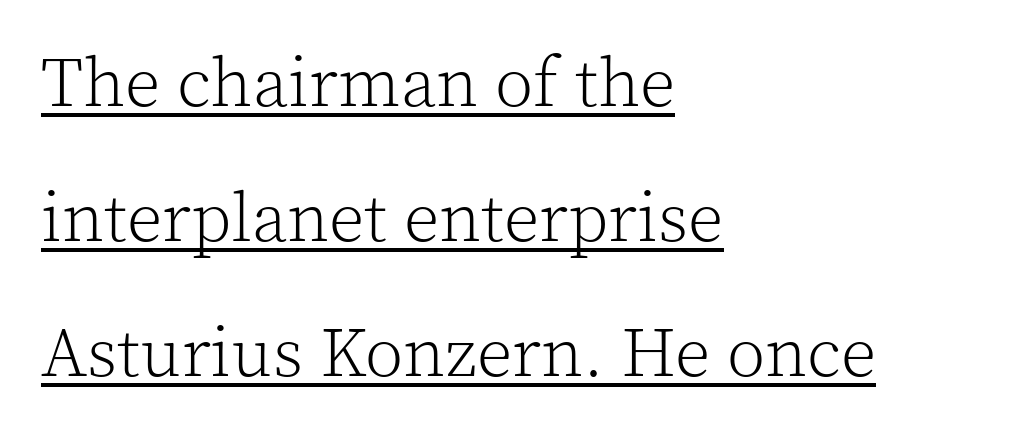
The image shows 70 px light serif type, upright; set left-aligned, loose line spacing (1.93x), normal letter spacing, underlined; a medium x-height.
